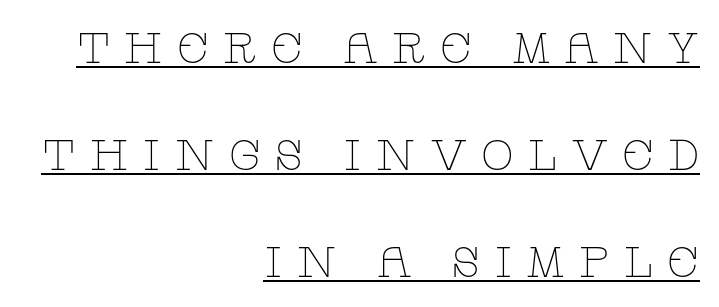
Is the letter spacing exaggerated? Yes — the characters are pushed far apart. Here the designer chose a conventional face with non-uniform glyph widths. Airy leading. The ragged edge is on the left, which tells us the setting is flush right. A rule runs beneath these lines of type. Caption: face not bold, strokes unweighted.
